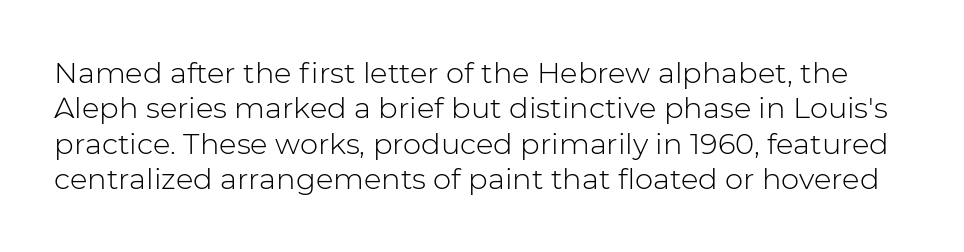
{"serif": "no", "italic": "no", "bold": "no", "weight": "light", "width": "normal", "stroke_contrast": "low", "x_height": "medium", "monospaced": "no", "underline": "no", "line_spacing_ratio": 1.22, "letter_spacing": "normal", "letter_spacing_em": 0.0, "glyph_px": 29}
